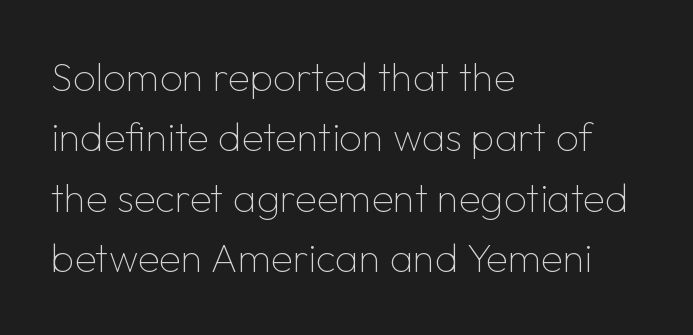
The image shows 40 px thin sans-serif type, upright; set left-aligned, normal line spacing (1.51x), normal letter spacing, not underlined; low stroke contrast and a medium x-height.
